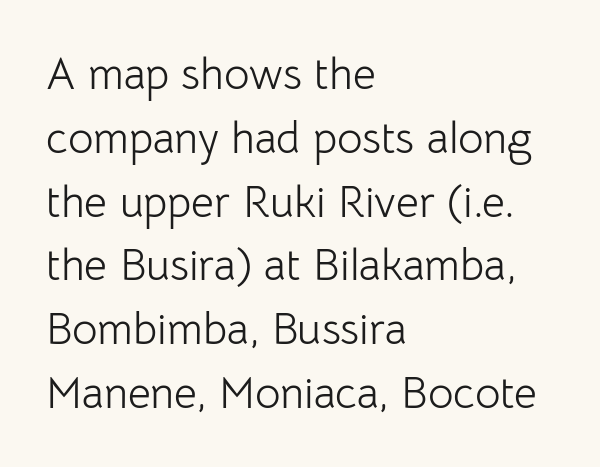
The image shows 44 px light sans-serif type, upright; set left-aligned, normal line spacing (1.45x), normal letter spacing, not underlined; low stroke contrast and a medium x-height.
